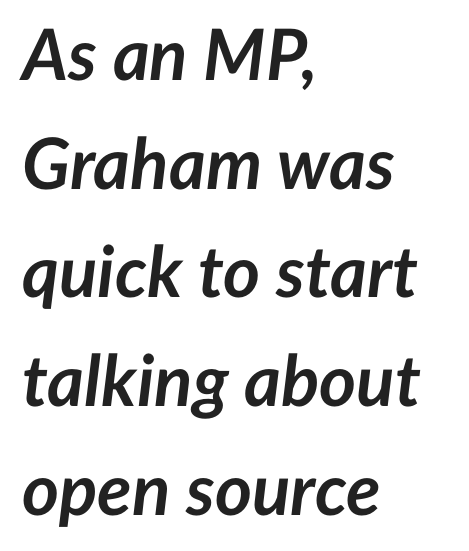
{"italic": "yes", "lean": "right", "slant_degrees": 7, "bold": "yes", "weight": "semibold", "width": "normal", "stroke_contrast": "low", "x_height": "medium", "monospaced": "no", "underline": "no", "align": "left", "line_spacing": "normal", "line_spacing_ratio": 1.53, "letter_spacing": "normal", "letter_spacing_em": 0.0, "glyph_px": 71}
